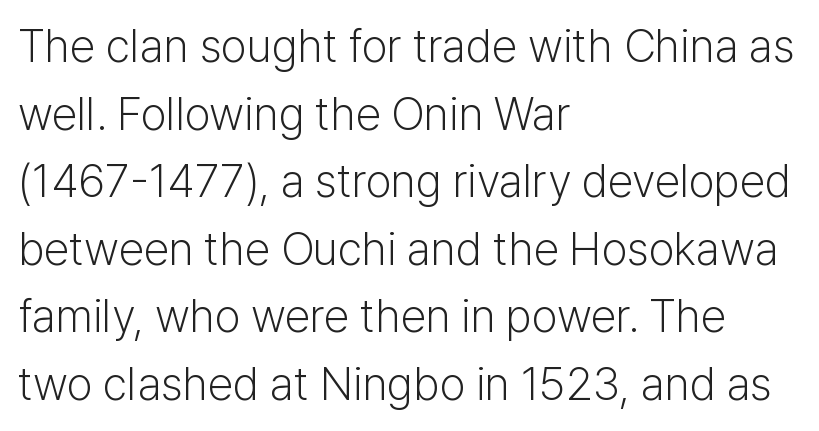
The gaps between neighbouring characters are ordinary and unremarkable. The gap between lines stays unmarked. Nope, not italic — everything's standing straight. A typesetter would label this face a sans. This reads as an unemphasized weight, regular at the heaviest. Baseline-to-baseline distance is the conventional proportion of letter height.
